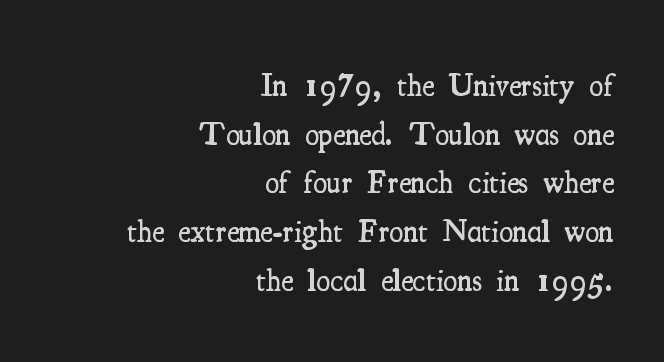
Regular leading. The space beneath each line is pristine and unruled. You can tell from the footed stems that serif type was used. These lines are set flush right with a ragged left edge. Default kerning and tracking; the words read as compact shapes. Each letter keeps its own natural width here, so spacing adapts to shape.
